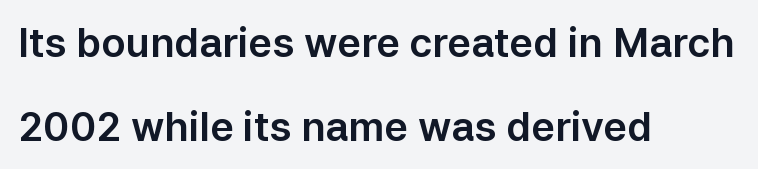
This sample uses an upright cut, with every glyph sitting square on the baseline. No feet cap the strokes, marking this as sans-serif type. The designer dialed line spacing up above the default. The space beneath each line is pristine and unruled. Each letter keeps its own natural width here, so spacing adapts to shape. Which margin do the lines hug? The left one — the right edge is uneven.
